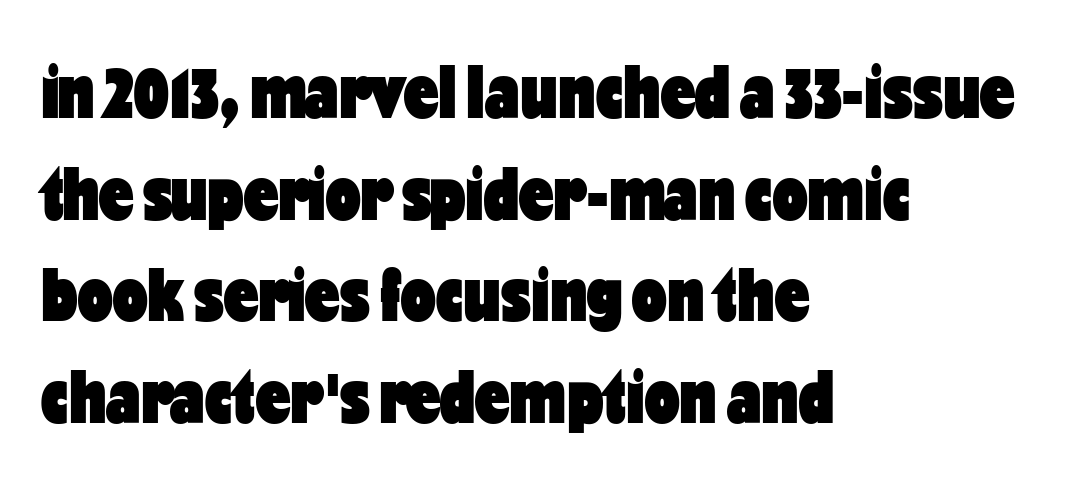
{"serif": "no", "italic": "no", "bold": "yes", "weight": "heavy", "width": "condensed", "stroke_contrast": "low", "x_height": "medium", "monospaced": "no", "underline": "no", "align": "left", "line_spacing": "normal", "line_spacing_ratio": 1.32, "letter_spacing": "normal", "letter_spacing_em": 0.0, "glyph_px": 77}
